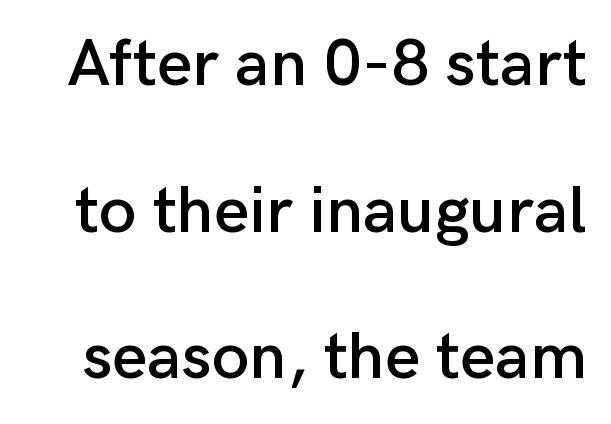
Q: Is the text italic (slanted)? A: No, it is upright.
Q: Is the typeface a serif or a sans-serif typeface? A: Sans-serif.
Q: Is the text underlined? A: No.
Q: Is the spacing between letters normal or unusually wide? A: Normal.
Q: Is the spacing between lines tight, normal or loose? A: Loose.
Q: Width (condensed, normal, or wide)? A: Normal.
Q: Stroke contrast? A: Low.
Q: x-height? A: Medium.
Q: Monospaced? A: No.
